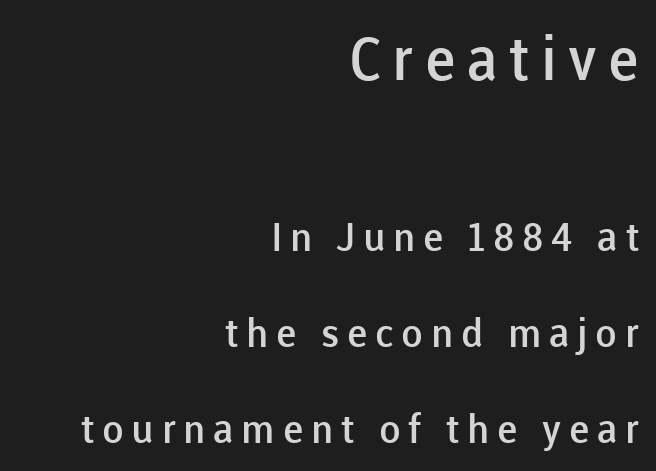
Q: Is the text bold? A: Semi-bold.
Q: Is the text italic (slanted)? A: No, it is upright.
Q: Is the typeface a serif or a sans-serif typeface? A: Sans-serif.
Q: Is the text underlined? A: No.
Q: How is the paragraph aligned? A: Right-aligned.
Q: Is the spacing between lines tight, normal or loose? A: Loose.
Q: Which block of text is set in a larger size, the first (top) or the second (bottom)? A: The first (top) one.
Q: Width (condensed, normal, or wide)? A: Normal.
Q: Stroke contrast? A: Low.
Q: x-height? A: Medium.
Q: Monospaced? A: No.
